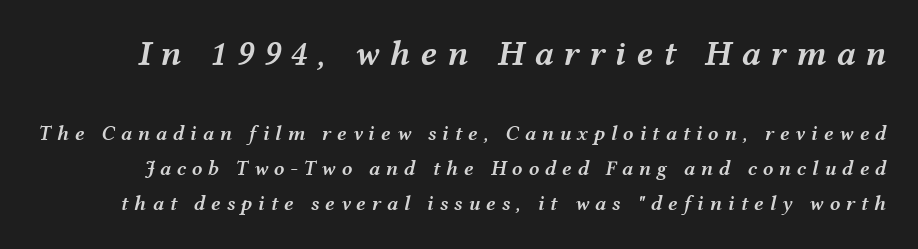
A bit beefed up — I'd call it semibold rather than bold. Baseline-to-baseline distance is the conventional proportion of letter height. Only glyphs here, with clear space below each row. Short note: letters widely spaced. Reading top to bottom, the characters get smaller at the block break. In terms of posture, this sample is oblique.
